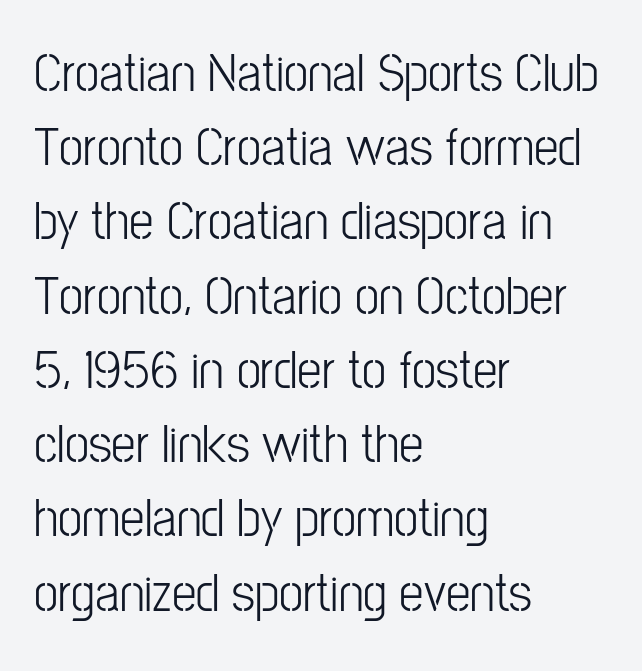
Q: Is the text bold? A: No.
Q: Is the text italic (slanted)? A: No, it is upright.
Q: Is the typeface a serif or a sans-serif typeface? A: Sans-serif.
Q: Is the text underlined? A: No.
Q: How is the paragraph aligned? A: Left-aligned.
Q: Is the spacing between letters normal or unusually wide? A: Normal.
Q: Is the spacing between lines tight, normal or loose? A: Normal.
Q: Width (condensed, normal, or wide)? A: Condensed.
Q: Stroke contrast? A: Low.
Q: x-height? A: Medium.
Q: Monospaced? A: No.
